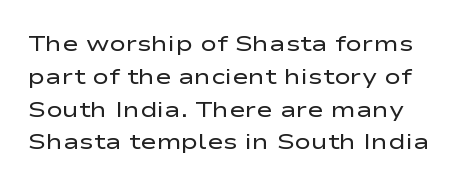
The image shows 22 px text type, upright; set normal line spacing (1.49x), normal letter spacing, not underlined.
